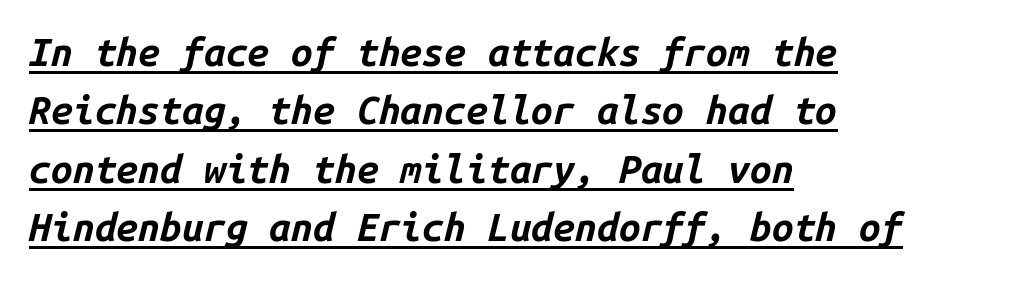
{"italic": "yes", "lean": "right", "slant_degrees": 14, "bold": "yes", "weight": "bold", "width": "normal", "stroke_contrast": "low", "x_height": "medium", "monospaced": "yes", "underline": "yes", "align": "left", "line_spacing": "normal", "line_spacing_ratio": 1.5, "letter_spacing": "normal", "letter_spacing_em": 0.0, "glyph_px": 39}
